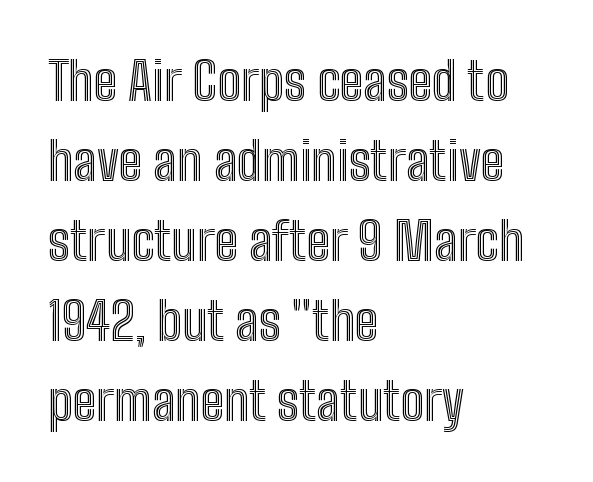
{"italic": "no", "width": "condensed", "x_height": "medium", "monospaced": "no", "underline": "no", "align": "left", "line_spacing": "normal", "line_spacing_ratio": 1.51, "letter_spacing": "normal", "letter_spacing_em": 0.0, "glyph_px": 53}
